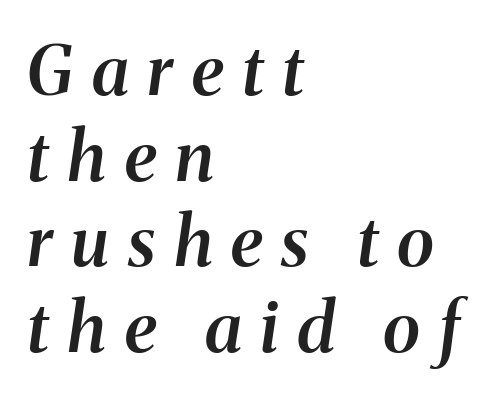
Q: Is the text bold? A: Semi-bold.
Q: Is the text italic (slanted)? A: Yes, it leans right by about 8 degrees.
Q: Is the typeface a serif or a sans-serif typeface? A: Serif.
Q: Is the text underlined? A: No.
Q: How is the paragraph aligned? A: Left-aligned.
Q: Is the spacing between letters normal or unusually wide? A: Unusually wide.
Q: Width (condensed, normal, or wide)? A: Normal.
Q: Stroke contrast? A: Medium.
Q: x-height? A: Medium.
Q: Monospaced? A: No.
